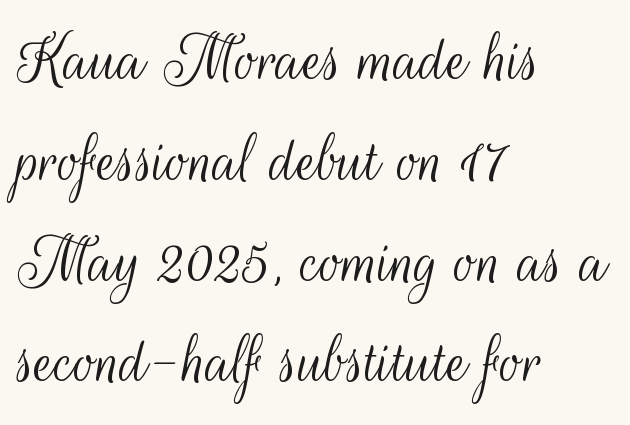
The image shows 72 px light, condensed sans-serif type; set left-aligned, normal line spacing (1.4x), normal letter spacing, not underlined; medium stroke contrast and a small x-height.
